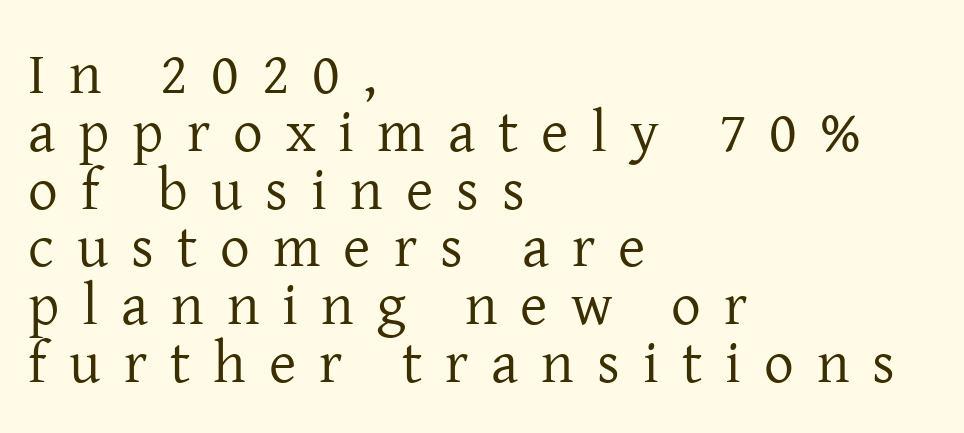
Compared with typical body copy, the letter spacing here is much looser. No letter is thick-stroked: the sample isn't bold. It's the straight-up-and-down kind of type. Each new line begins almost immediately beneath the previous one. The passage is arranged the way most books set body copy — flush left. Stroke terminals: seriffed.
